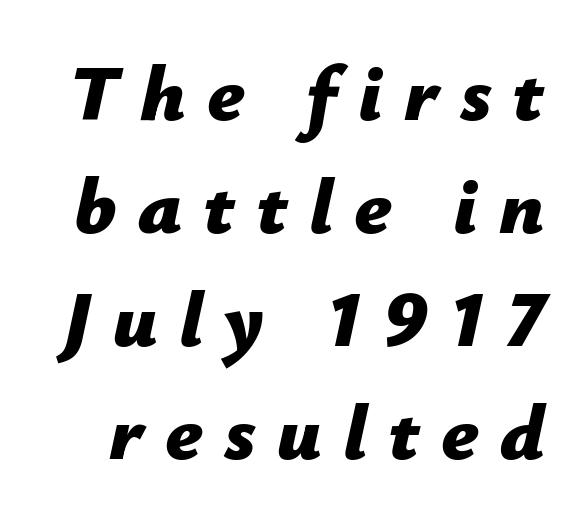
The image shows 79 px bold type, italic (leaning right); set normal line spacing (1.43x), unusually wide letter spacing (+0.27 em), not underlined; low stroke contrast and a medium x-height.
